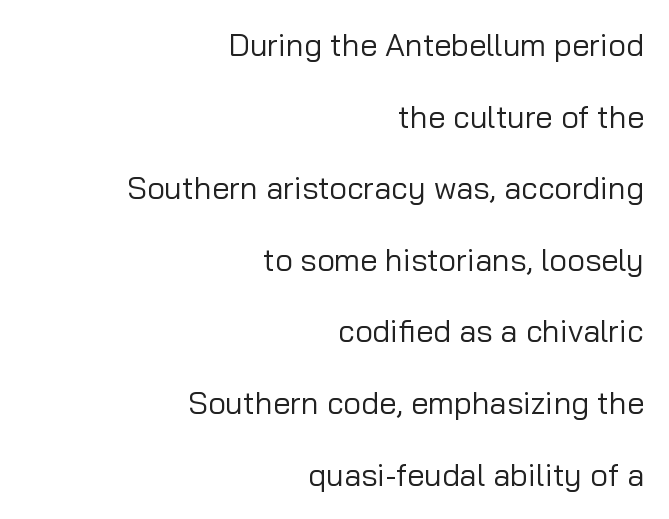
The image shows 31 px regular-weight sans-serif type, upright; set right-aligned, loose line spacing (2.31x), normal letter spacing, not underlined; low stroke contrast and a medium x-height.
